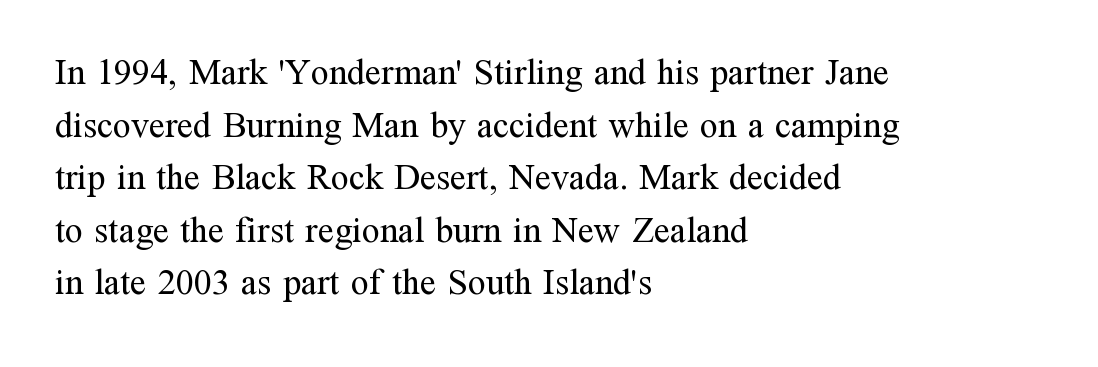
The image shows 36 px regular-weight serif type, upright; set left-aligned, normal line spacing (1.46x), normal letter spacing, not underlined; medium stroke contrast and a medium x-height.
